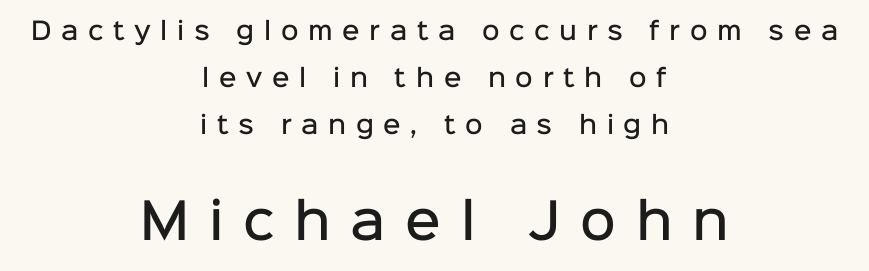
This rendering employs a face without finishing strokes, i.e., a sans-serif. Tracking value appears strongly positive — letters spread wide. You get the small type first, then a jump to larger type. Students, observe: this is what heavily led, spacious text looks like. A typesetter would mark this as roman, not italic. Teacher's note: observe the equal gaps on both sides — that is centered alignment.
